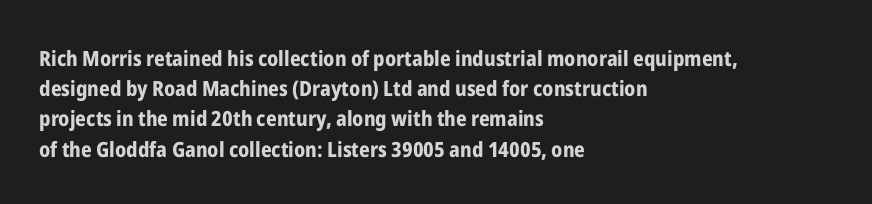
{"italic": "no", "bold": "yes", "underline": "no", "align": "left", "line_spacing": "normal", "line_spacing_ratio": 1.44, "letter_spacing": "normal", "letter_spacing_em": 0.0, "glyph_px": 21}
